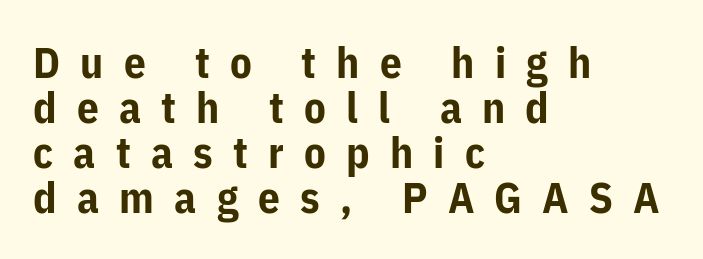
The image shows 43 px bold sans-serif type, upright; set left-aligned, tight line spacing (1.05x), unusually wide letter spacing (+0.47 em), not underlined; low stroke contrast and a medium x-height.
